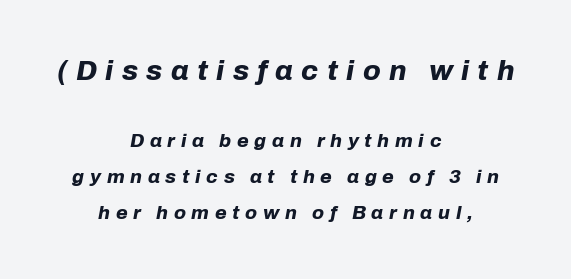
Compared with typical body copy, the letter spacing here is much looser. Italic? Definitely — the glyphs are oblique. In CSS terms this would be text-align: center. No word sits above an underline. Here the designer chose a conventional face with non-uniform glyph widths.
